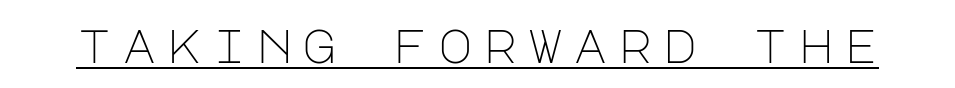
The passage shown is typeset with a sans-serif family. The glyphs are accompanied by a horizontal stroke just below them. Heaviness? Minimal to ordinary, like unemphasized prose. Ordinary non-slanted type is in use. Caption: expanded tracking, letters set apart.
